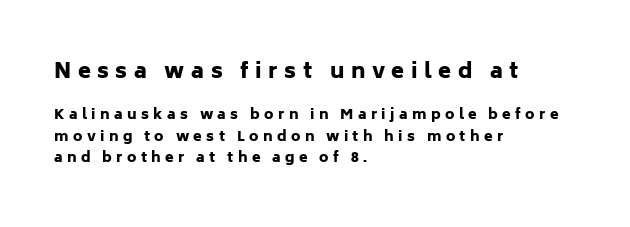
{"italic": "no", "bold": "yes", "underline": "no", "align": "left", "line_spacing": "normal", "line_spacing_ratio": 1.54, "letter_spacing": "wide", "letter_spacing_em": 0.31, "larger_block": "first", "size_ratio": 1.5, "glyph_px": 21}
